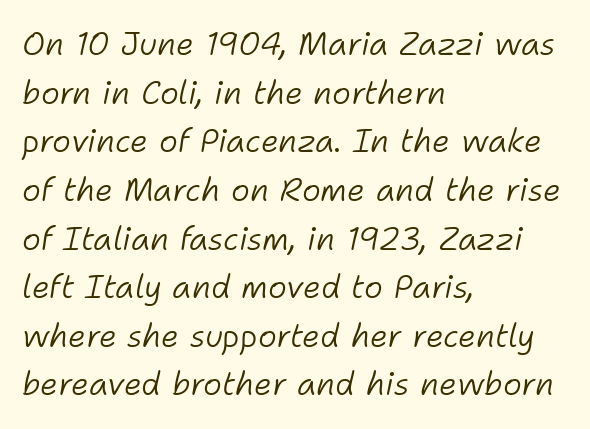
The image shows 32 px light type, italic (leaning right); set left-aligned, normal line spacing (1.52x), normal letter spacing, not underlined; low stroke contrast and a medium x-height.
